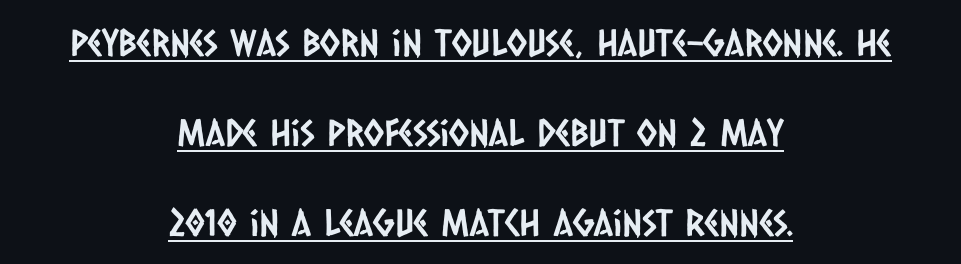
The image shows 37 px condensed sans-serif type; set centered, loose line spacing (2.43x), normal letter spacing, underlined; low stroke contrast and a large x-height.
